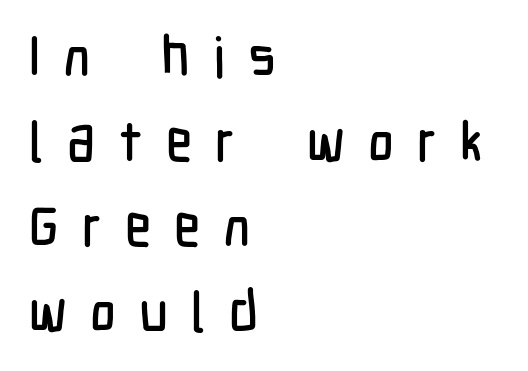
The image shows 56 px condensed sans-serif type, upright; set left-aligned, normal line spacing (1.52x), unusually wide letter spacing (+0.41 em), not underlined; low stroke contrast and a medium x-height.
